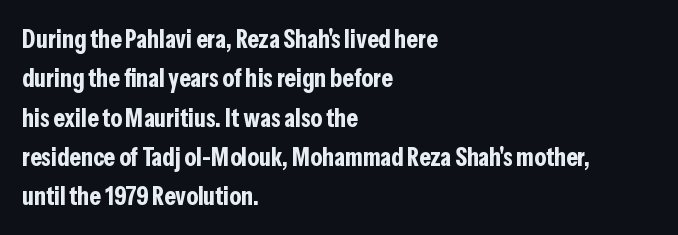
Typeset ragged right — the left edge is the straight one. The passage shown is not underscored anywhere. The lettering stays uniformly vertical, giving the passage a roman look. Short note: letters normally spaced.
